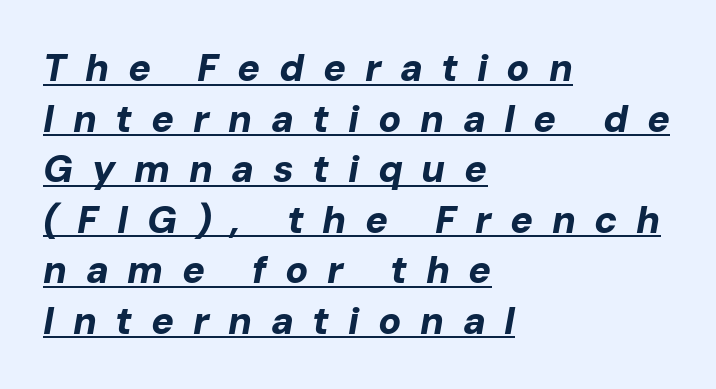
Q: Is the text bold? A: Yes.
Q: Is the text italic (slanted)? A: Yes, it leans right by about 10 degrees.
Q: Is the text underlined? A: Yes.
Q: How is the paragraph aligned? A: Left-aligned.
Q: Is the spacing between letters normal or unusually wide? A: Unusually wide.
Q: Is the spacing between lines tight, normal or loose? A: Normal.
Q: Width (condensed, normal, or wide)? A: Normal.
Q: Stroke contrast? A: Low.
Q: x-height? A: Medium.
Q: Monospaced? A: No.
